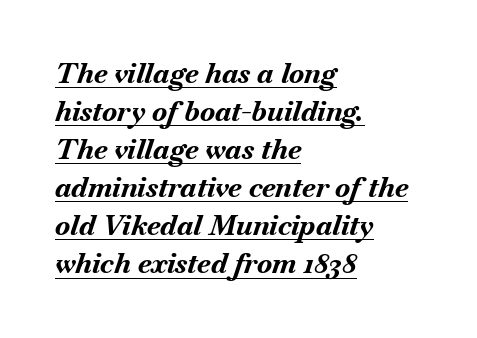
The image shows 28 px bold type, italic (leaning right); set left-aligned, normal line spacing (1.36x), normal letter spacing, underlined; medium stroke contrast and a small x-height.
